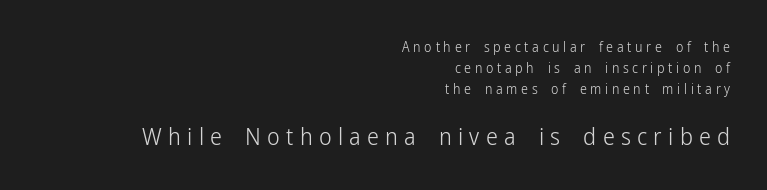
{"italic": "no", "bold": "no", "underline": "no", "align": "right", "line_spacing": "normal", "line_spacing_ratio": 1.49, "letter_spacing": "wide", "letter_spacing_em": 0.26, "larger_block": "second", "size_ratio": 1.71, "glyph_px": 24}
